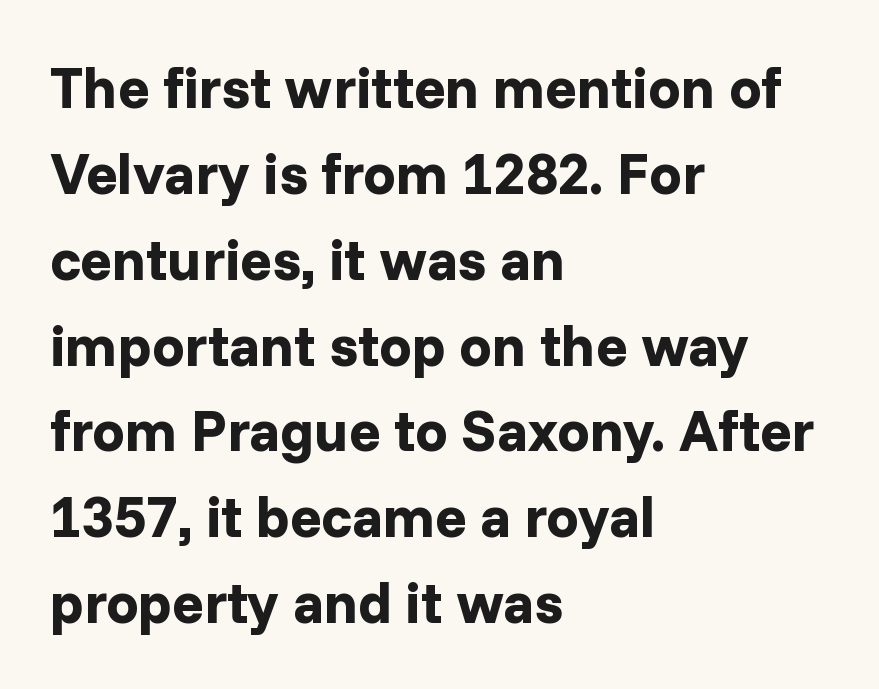
Q: Is the text bold? A: Yes.
Q: Is the text italic (slanted)? A: No, it is upright.
Q: Is the typeface a serif or a sans-serif typeface? A: Sans-serif.
Q: Is the text underlined? A: No.
Q: How is the paragraph aligned? A: Left-aligned.
Q: Is the spacing between letters normal or unusually wide? A: Normal.
Q: Is the spacing between lines tight, normal or loose? A: Normal.
Q: Width (condensed, normal, or wide)? A: Normal.
Q: Stroke contrast? A: Low.
Q: x-height? A: Medium.
Q: Monospaced? A: No.
